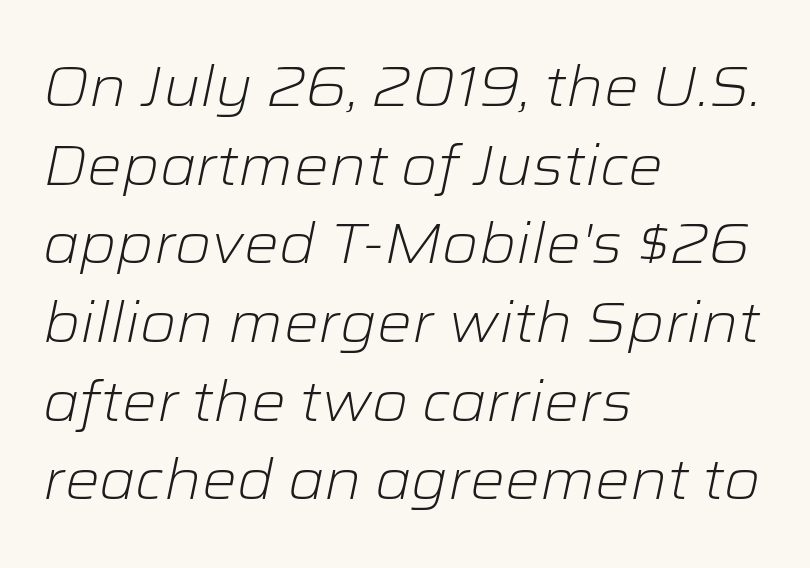
Characters are canted at an angle relative to the baseline's perpendicular. The rag falls on the right side of this text block. Spacing verdict: proportional, widths tailored to each character. Any mark beneath the type? The region is blank. The leading is moderate, giving the passage an even texture. Standard letterfit; no display-style spreading of the glyphs.
